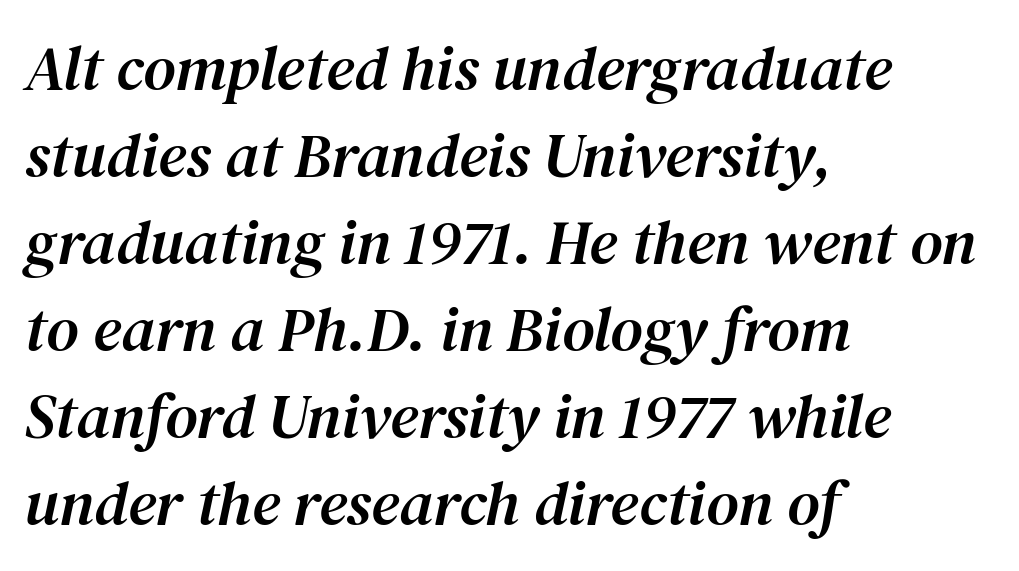
{"serif": "yes", "italic": "yes", "lean": "right", "slant_degrees": 12, "width": "normal", "stroke_contrast": "medium", "x_height": "medium", "monospaced": "no", "underline": "no", "align": "left", "line_spacing": "normal", "line_spacing_ratio": 1.38, "letter_spacing": "normal", "letter_spacing_em": 0.0, "glyph_px": 63}
